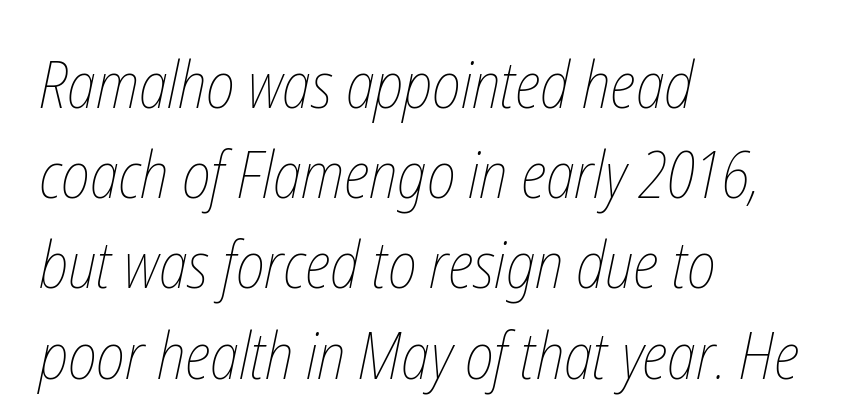
{"bold": "no", "weight": "thin", "width": "condensed", "stroke_contrast": "low", "x_height": "medium", "monospaced": "no", "underline": "no", "align": "left", "line_spacing": "normal", "line_spacing_ratio": 1.41, "letter_spacing": "normal", "letter_spacing_em": 0.0, "glyph_px": 64}
